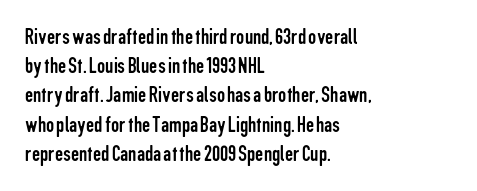
Nothing unusual about the tracking: characters are spaced as the font intends. Caption: multi-line text, flush left, ragged right. How would I describe the line gaps? Plain and ordinary. Unbolded letterforms with no extra heft.
